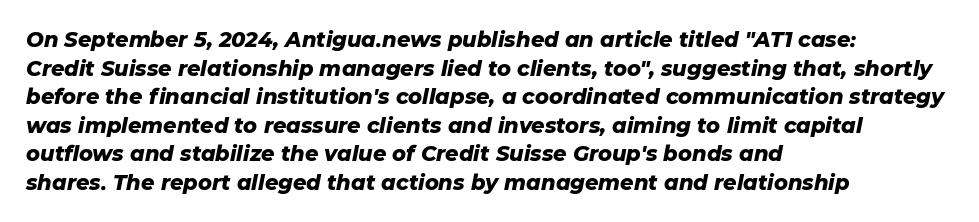
The image shows 21 px bold type, italic (leaning right); set left-aligned, normal line spacing (1.36x), normal letter spacing, not underlined.
